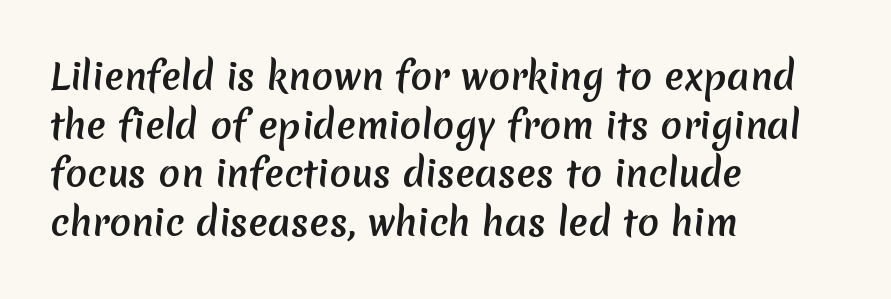
Has an underline been added? It has not. These lines are rendered in a variable-pitch font. The space between consecutive lines is moderate. The rendering keeps characters at their native spacing. Teacher's note: observe the even left margin — that is flush-left alignment. Classification — sans serif.
